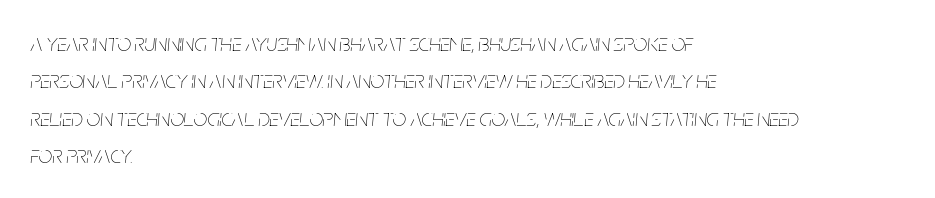
{"italic": "yes", "lean": "right", "slant_degrees": 5, "bold": "no", "underline": "no", "align": "left", "line_spacing": "normal", "line_spacing_ratio": 1.56, "letter_spacing": "normal", "letter_spacing_em": 0.0, "glyph_px": 24}
